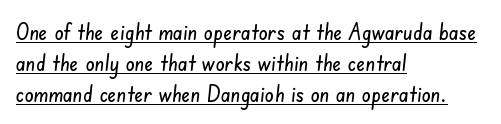
{"underline": "yes", "align": "left", "line_spacing": "normal", "line_spacing_ratio": 1.34, "letter_spacing": "normal", "letter_spacing_em": 0.0, "glyph_px": 23}
